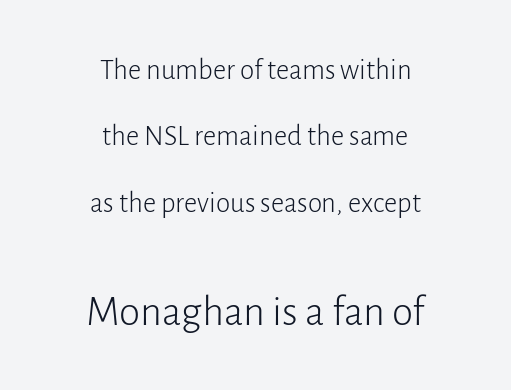
{"serif": "no", "italic": "no", "bold": "no", "weight": "light", "width": "normal", "stroke_contrast": "low", "x_height": "medium", "monospaced": "no", "underline": "no", "align": "center", "line_spacing": "loose", "line_spacing_ratio": 2.29, "letter_spacing": "normal", "letter_spacing_em": 0.0, "larger_block": "second", "size_ratio": 1.48, "glyph_px": 43}
